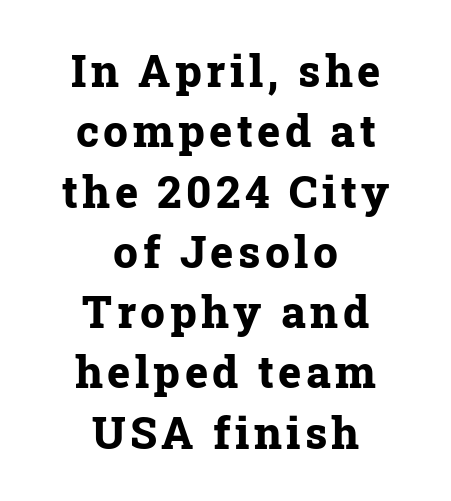
The image shows 44 px bold serif type, upright; set centered, normal line spacing (1.37x), not underlined; low stroke contrast and a medium x-height.
